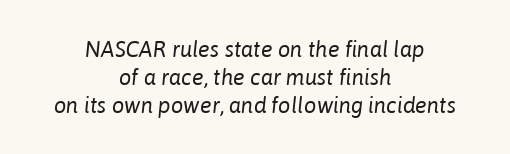
Q: Is the text bold? A: No.
Q: Is the text italic (slanted)? A: Yes, it leans right by about 6 degrees.
Q: Is the text underlined? A: No.
Q: How is the paragraph aligned? A: Centered.
Q: Is the spacing between letters normal or unusually wide? A: Normal.
Q: Is the spacing between lines tight, normal or loose? A: Normal.
